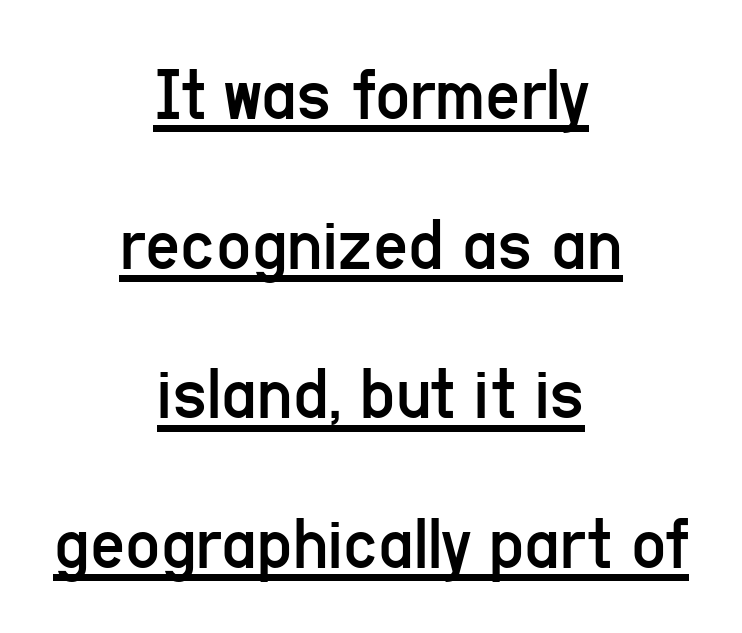
{"serif": "no", "italic": "no", "bold": "no", "weight": "regular", "width": "condensed", "stroke_contrast": "low", "x_height": "medium", "monospaced": "no", "underline": "yes", "align": "center", "line_spacing": "loose", "line_spacing_ratio": 1.97, "letter_spacing": "normal", "letter_spacing_em": 0.0, "glyph_px": 76}
